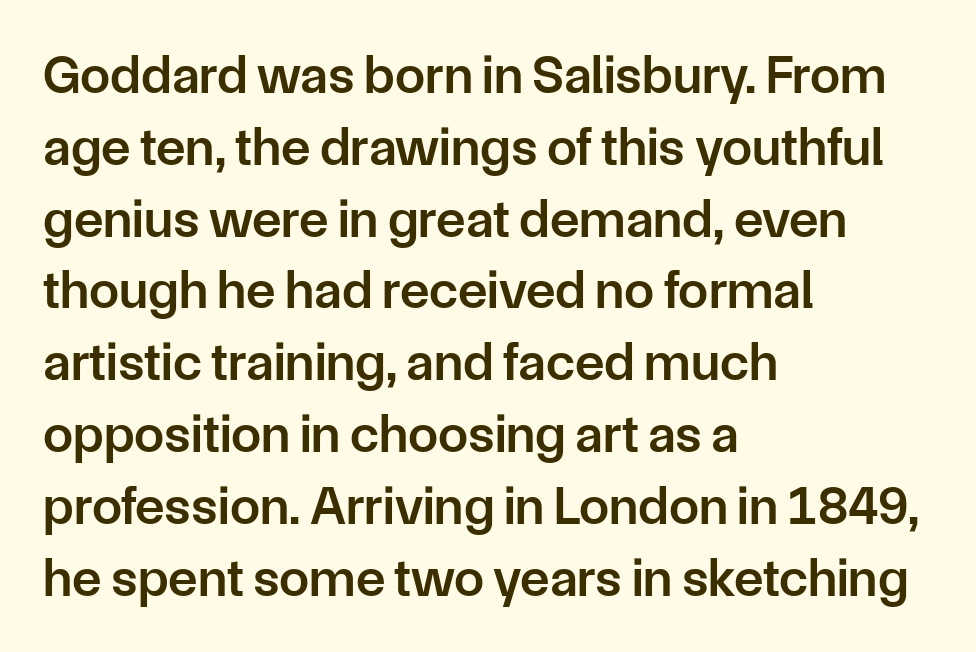
The image shows 54 px semibold sans-serif type, upright; set left-aligned, normal line spacing (1.33x), normal letter spacing, not underlined; low stroke contrast and a medium x-height.
